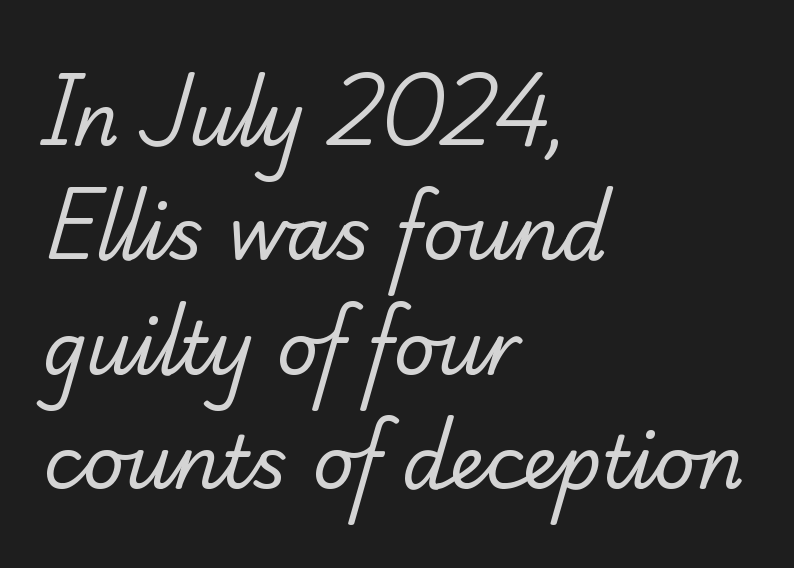
Q: Is the text bold? A: No.
Q: Is the typeface a serif or a sans-serif typeface? A: Serif.
Q: Is the text underlined? A: No.
Q: How is the paragraph aligned? A: Left-aligned.
Q: Is the spacing between letters normal or unusually wide? A: Normal.
Q: Is the spacing between lines tight, normal or loose? A: Normal.
Q: Width (condensed, normal, or wide)? A: Normal.
Q: Stroke contrast? A: Low.
Q: x-height? A: Small.
Q: Monospaced? A: No.
